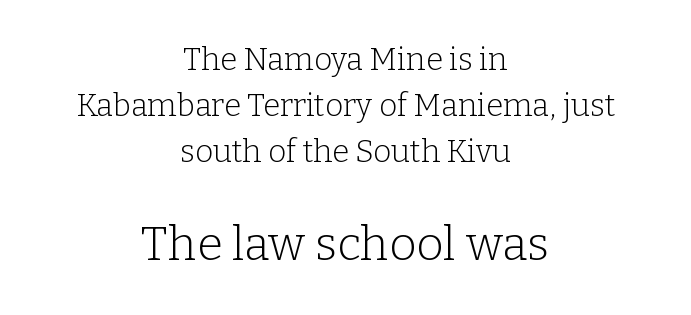
{"serif": "yes", "italic": "no", "bold": "no", "weight": "light", "width": "normal", "stroke_contrast": "low", "x_height": "medium", "monospaced": "no", "underline": "no", "align": "center", "line_spacing": "normal", "line_spacing_ratio": 1.48, "letter_spacing": "normal", "letter_spacing_em": 0.0, "larger_block": "second", "size_ratio": 1.52, "glyph_px": 47}
